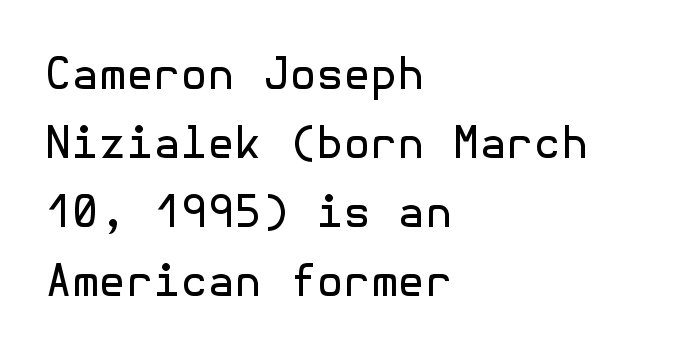
The image shows 44 px regular-weight sans-serif type, upright; set left-aligned, normal line spacing (1.57x), normal letter spacing, not underlined; a medium x-height.
